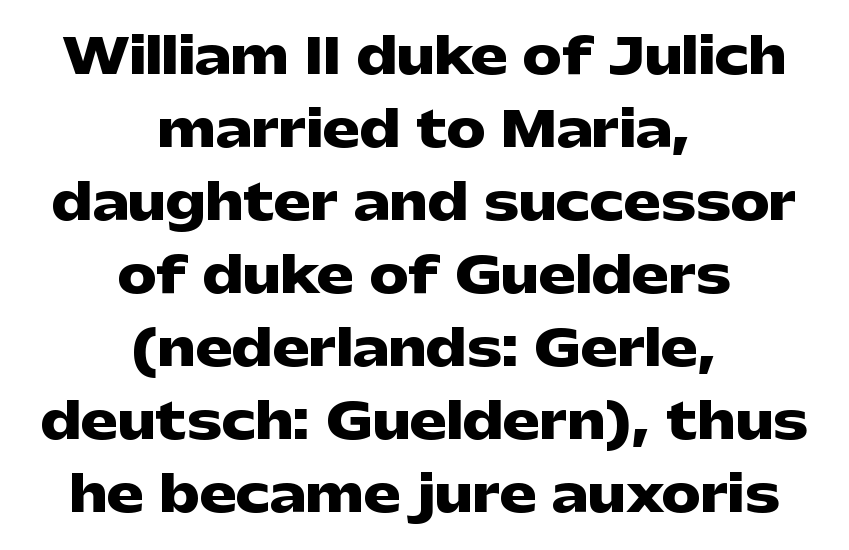
{"serif": "no", "italic": "no", "bold": "yes", "weight": "heavy", "width": "wide", "stroke_contrast": "low", "x_height": "medium", "monospaced": "no", "underline": "no", "align": "center", "line_spacing": "normal", "line_spacing_ratio": 1.49, "letter_spacing": "normal", "letter_spacing_em": 0.0, "glyph_px": 49}
